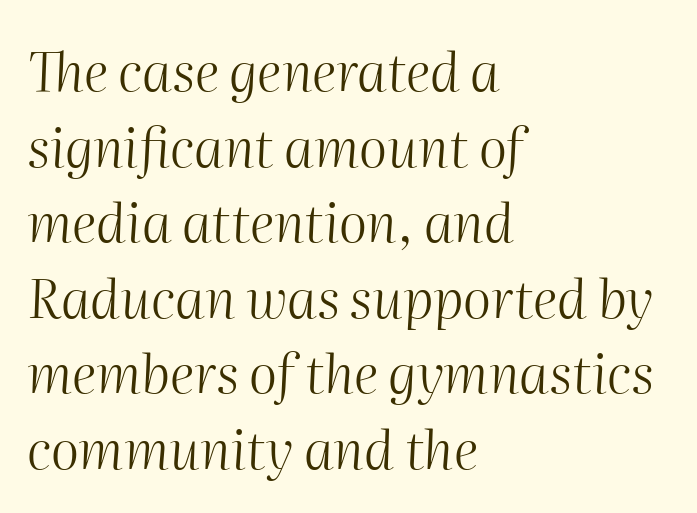
Q: Is the text bold? A: No.
Q: Is the text italic (slanted)? A: Yes, it leans right by about 2 degrees.
Q: Is the text underlined? A: No.
Q: How is the paragraph aligned? A: Left-aligned.
Q: Is the spacing between letters normal or unusually wide? A: Normal.
Q: Is the spacing between lines tight, normal or loose? A: Normal.
Q: Width (condensed, normal, or wide)? A: Normal.
Q: Stroke contrast? A: Medium.
Q: x-height? A: Medium.
Q: Monospaced? A: No.
